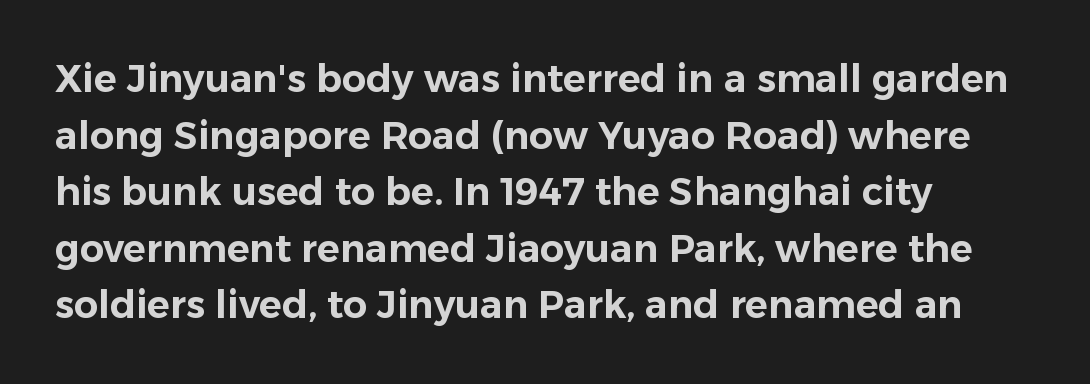
Q: Is the text italic (slanted)? A: No, it is upright.
Q: Is the typeface a serif or a sans-serif typeface? A: Sans-serif.
Q: Is the text underlined? A: No.
Q: How is the paragraph aligned? A: Left-aligned.
Q: Is the spacing between letters normal or unusually wide? A: Normal.
Q: Is the spacing between lines tight, normal or loose? A: Normal.
Q: Width (condensed, normal, or wide)? A: Normal.
Q: Stroke contrast? A: Low.
Q: x-height? A: Medium.
Q: Monospaced? A: No.
